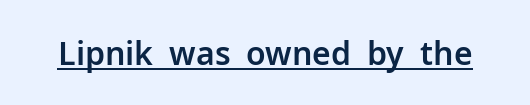
The image shows 32 px sans-serif type, upright; set normal letter spacing, underlined; low stroke contrast and a medium x-height.
